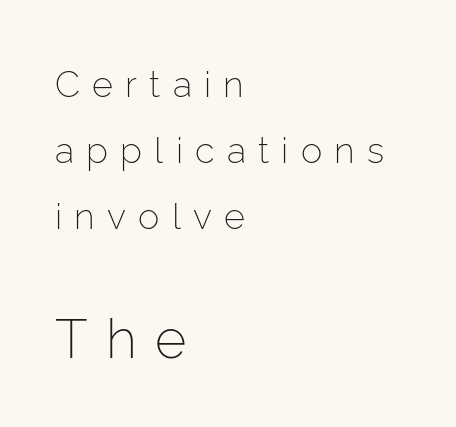
Q: Is the text bold? A: No.
Q: Is the text italic (slanted)? A: No, it is upright.
Q: Is the typeface a serif or a sans-serif typeface? A: Sans-serif.
Q: Is the text underlined? A: No.
Q: How is the paragraph aligned? A: Left-aligned.
Q: Is the spacing between letters normal or unusually wide? A: Unusually wide.
Q: Which block of text is set in a larger size, the first (top) or the second (bottom)? A: The second (bottom) one.
Q: Width (condensed, normal, or wide)? A: Normal.
Q: Stroke contrast? A: Low.
Q: x-height? A: Medium.
Q: Monospaced? A: No.
